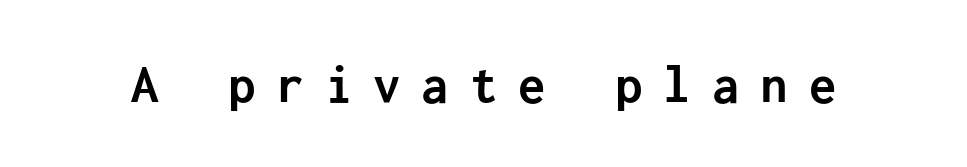
Q: Is the text bold? A: Yes.
Q: Is the text italic (slanted)? A: No, it is upright.
Q: Is the typeface a serif or a sans-serif typeface? A: Sans-serif.
Q: Is the text underlined? A: No.
Q: Is the spacing between letters normal or unusually wide? A: Unusually wide.
Q: Width (condensed, normal, or wide)? A: Normal.
Q: Stroke contrast? A: Low.
Q: x-height? A: Medium.
